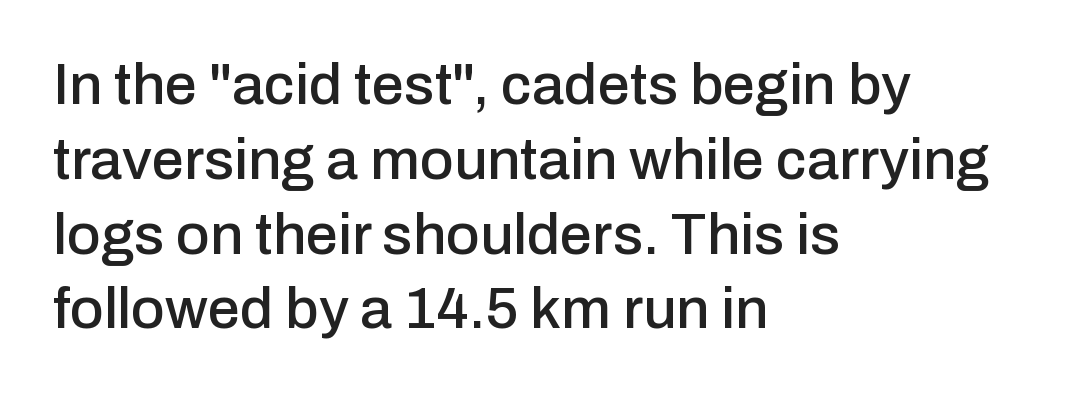
{"serif": "no", "italic": "no", "width": "normal", "stroke_contrast": "low", "x_height": "medium", "monospaced": "no", "underline": "no", "align": "left", "line_spacing": "normal", "line_spacing_ratio": 1.29, "letter_spacing": "normal", "letter_spacing_em": 0.0, "glyph_px": 58}
